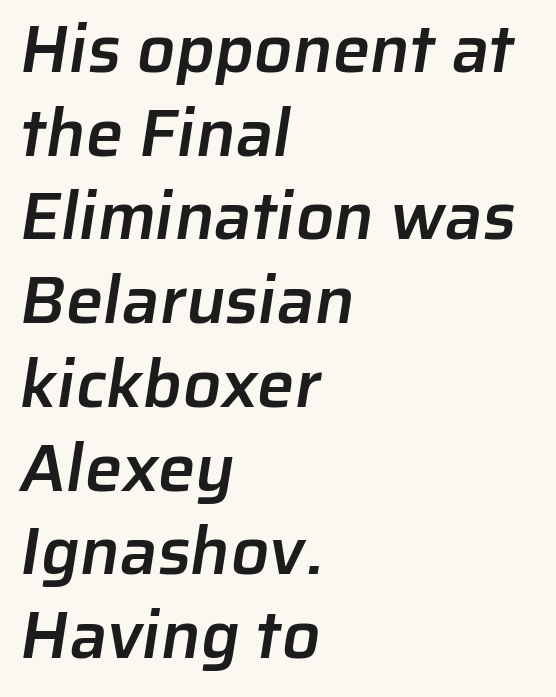
{"serif": "no", "bold": "semi", "weight": "semibold", "width": "normal", "stroke_contrast": "low", "x_height": "medium", "monospaced": "no", "underline": "no", "align": "left", "line_spacing": "normal", "line_spacing_ratio": 1.25, "letter_spacing": "normal", "letter_spacing_em": 0.0, "glyph_px": 67}
